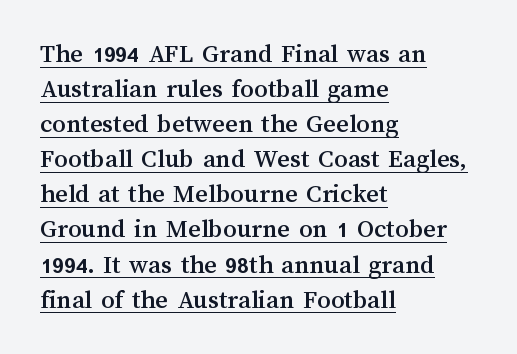
Does a line run under the words? Yes, clearly. Short and long lines alike share a common starting point at left. Ordinary non-slanted type is in use. Honestly, the row spacing looks completely unremarkable. In terms of letterspacing, this is plain default setting.
